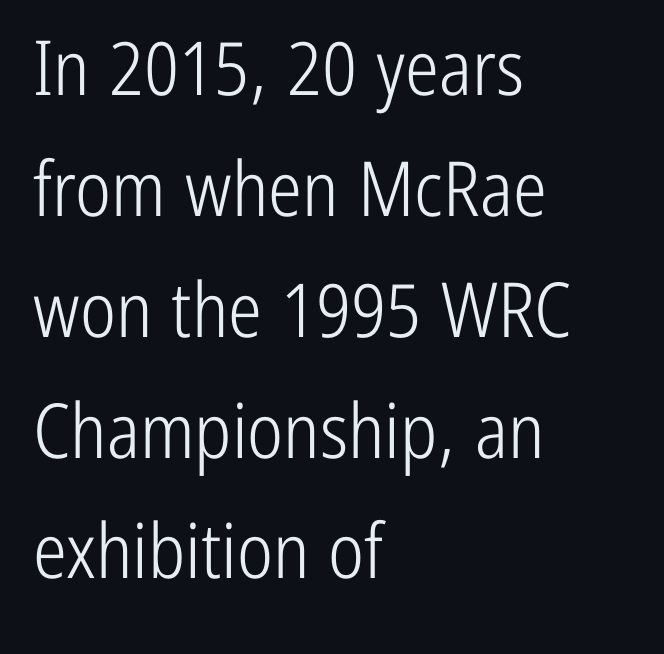
Q: Is the text bold? A: No.
Q: Is the text italic (slanted)? A: No, it is upright.
Q: Is the typeface a serif or a sans-serif typeface? A: Sans-serif.
Q: Is the text underlined? A: No.
Q: How is the paragraph aligned? A: Left-aligned.
Q: Is the spacing between letters normal or unusually wide? A: Normal.
Q: Is the spacing between lines tight, normal or loose? A: Normal.
Q: Width (condensed, normal, or wide)? A: Condensed.
Q: Stroke contrast? A: Low.
Q: x-height? A: Medium.
Q: Monospaced? A: No.
